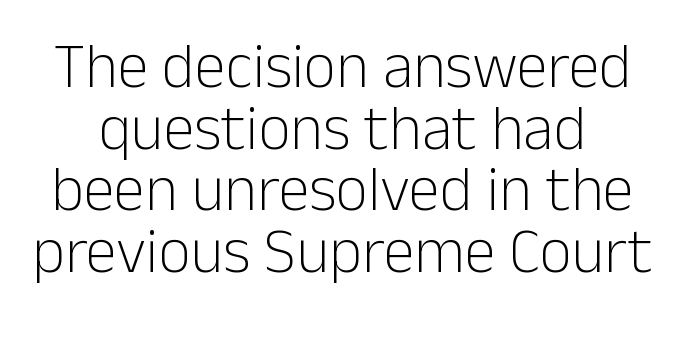
{"serif": "no", "italic": "no", "bold": "no", "weight": "light", "width": "normal", "stroke_contrast": "low", "x_height": "medium", "monospaced": "no", "underline": "no", "line_spacing": "tight", "line_spacing_ratio": 0.98, "letter_spacing": "normal", "letter_spacing_em": 0.0, "glyph_px": 63}
